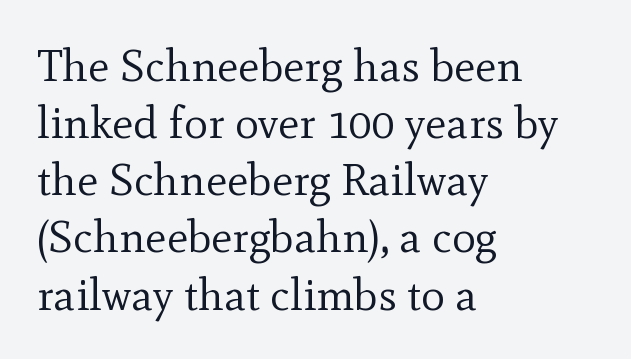
Q: Is the text bold? A: No.
Q: Is the text italic (slanted)? A: No, it is upright.
Q: Is the typeface a serif or a sans-serif typeface? A: Serif.
Q: Is the text underlined? A: No.
Q: How is the paragraph aligned? A: Left-aligned.
Q: Is the spacing between letters normal or unusually wide? A: Normal.
Q: Is the spacing between lines tight, normal or loose? A: Normal.
Q: Width (condensed, normal, or wide)? A: Normal.
Q: x-height? A: Small.
Q: Monospaced? A: No.
